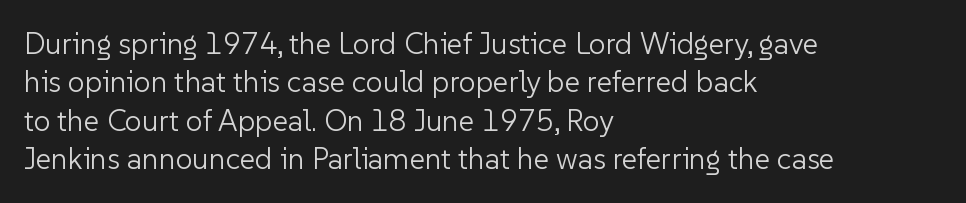
Q: Is the text bold? A: No.
Q: Is the text italic (slanted)? A: No, it is upright.
Q: Is the typeface a serif or a sans-serif typeface? A: Sans-serif.
Q: Is the text underlined? A: No.
Q: How is the paragraph aligned? A: Left-aligned.
Q: Is the spacing between letters normal or unusually wide? A: Normal.
Q: Is the spacing between lines tight, normal or loose? A: Normal.
Q: Width (condensed, normal, or wide)? A: Normal.
Q: Stroke contrast? A: Low.
Q: x-height? A: Medium.
Q: Monospaced? A: No.
